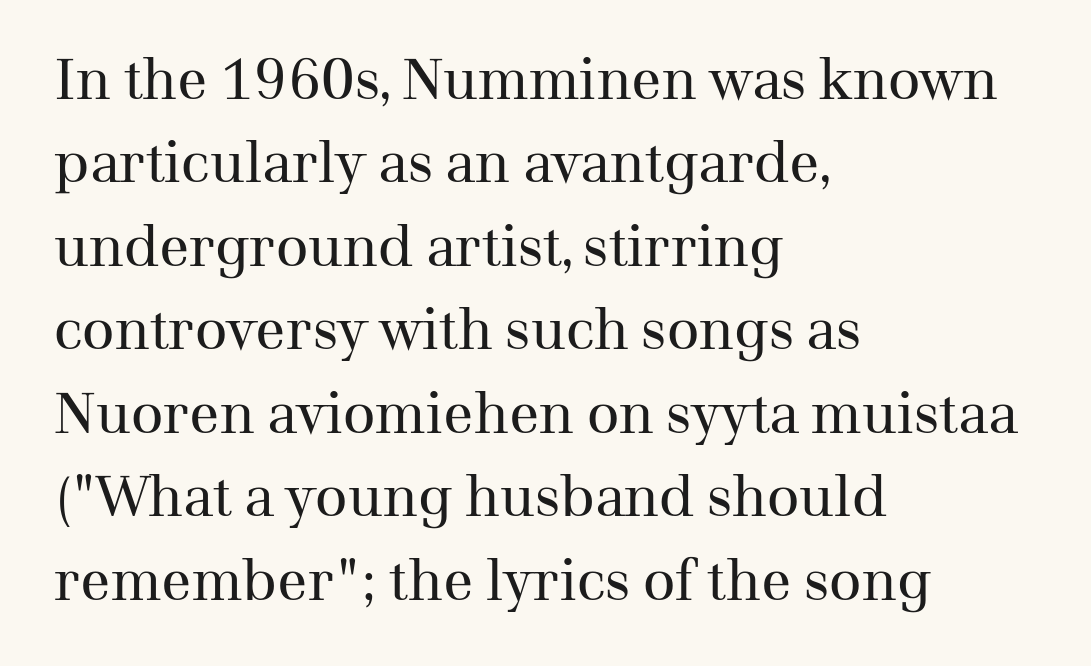
{"serif": "yes", "italic": "no", "bold": "no", "weight": "regular", "width": "normal", "stroke_contrast": "medium", "x_height": "medium", "monospaced": "no", "underline": "no", "align": "left", "line_spacing": "normal", "line_spacing_ratio": 1.49, "letter_spacing": "normal", "letter_spacing_em": 0.0, "glyph_px": 56}
